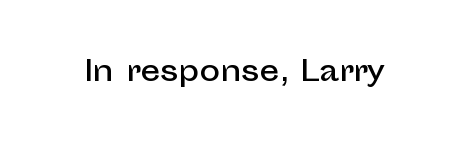
Q: Is the text italic (slanted)? A: No, it is upright.
Q: Is the typeface a serif or a sans-serif typeface? A: Sans-serif.
Q: Is the text underlined? A: No.
Q: Is the spacing between letters normal or unusually wide? A: Normal.
Q: Width (condensed, normal, or wide)? A: Normal.
Q: Stroke contrast? A: Low.
Q: x-height? A: Medium.
Q: Monospaced? A: No.
